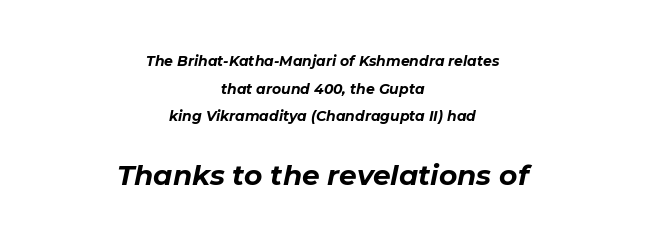
Leftover space on each line is divided equally before and after the words. Slanted lettering throughout. Nothing unusual about the tracking: characters are spaced as the font intends. Look at the stroke-to-counter ratio: heavy, a bold. You could not count columns in this text — the font is proportionally spaced. One glance says open: line gaps are wider than usual.
